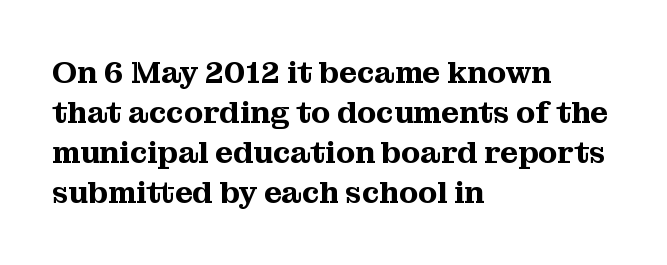
The image shows 31 px serif type, upright; set left-aligned, normal line spacing (1.29x), normal letter spacing, not underlined; medium stroke contrast and a medium x-height.
